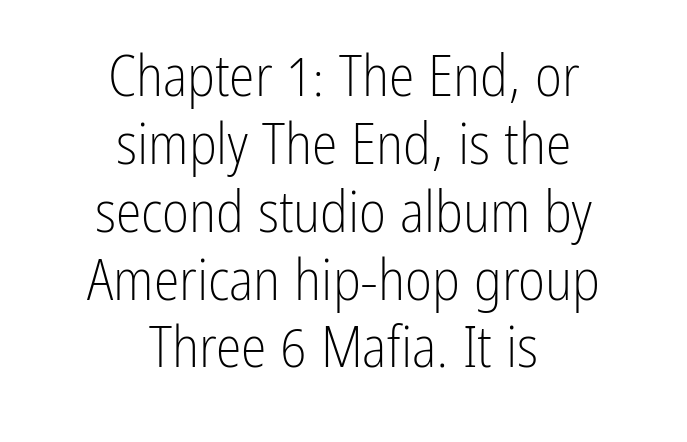
{"serif": "no", "italic": "no", "bold": "no", "weight": "light", "width": "condensed", "stroke_contrast": "low", "x_height": "medium", "monospaced": "no", "underline": "no", "align": "center", "line_spacing_ratio": 1.17, "letter_spacing": "normal", "letter_spacing_em": 0.0, "glyph_px": 58}
